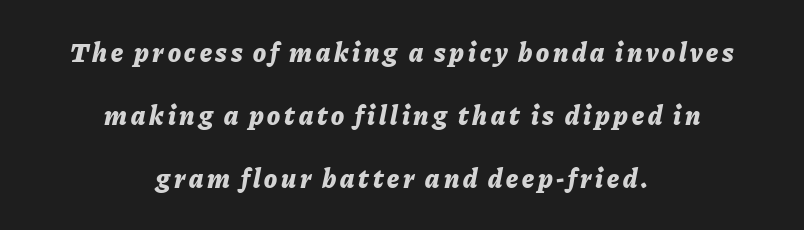
Q: Is the text bold? A: Yes.
Q: Is the text italic (slanted)? A: Yes, it leans right by about 11 degrees.
Q: Is the text underlined? A: No.
Q: How is the paragraph aligned? A: Centered.
Q: Is the spacing between lines tight, normal or loose? A: Loose.
